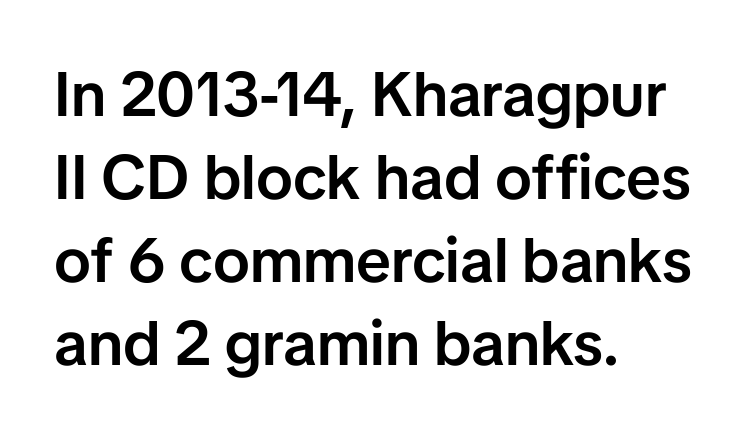
Q: Is the text bold? A: Semi-bold.
Q: Is the text italic (slanted)? A: No, it is upright.
Q: Is the typeface a serif or a sans-serif typeface? A: Sans-serif.
Q: Is the text underlined? A: No.
Q: How is the paragraph aligned? A: Left-aligned.
Q: Is the spacing between letters normal or unusually wide? A: Normal.
Q: Is the spacing between lines tight, normal or loose? A: Normal.
Q: Width (condensed, normal, or wide)? A: Normal.
Q: Stroke contrast? A: Low.
Q: x-height? A: Medium.
Q: Monospaced? A: No.
